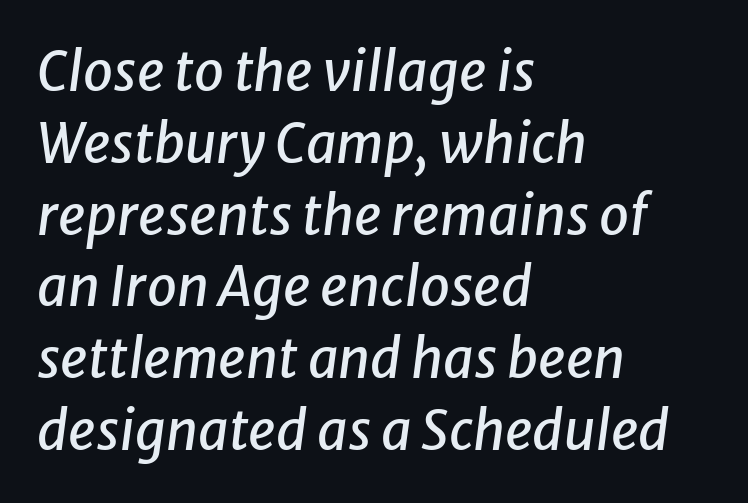
The image shows 54 px text type, italic (leaning right); set left-aligned, normal line spacing (1.33x), normal letter spacing, not underlined; low stroke contrast and a medium x-height.
